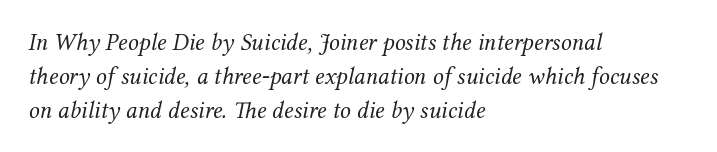
{"italic": "yes", "lean": "right", "slant_degrees": 12, "bold": "no", "underline": "no", "align": "left", "line_spacing": "normal", "line_spacing_ratio": 1.41, "letter_spacing": "normal", "letter_spacing_em": 0.0, "glyph_px": 24}
